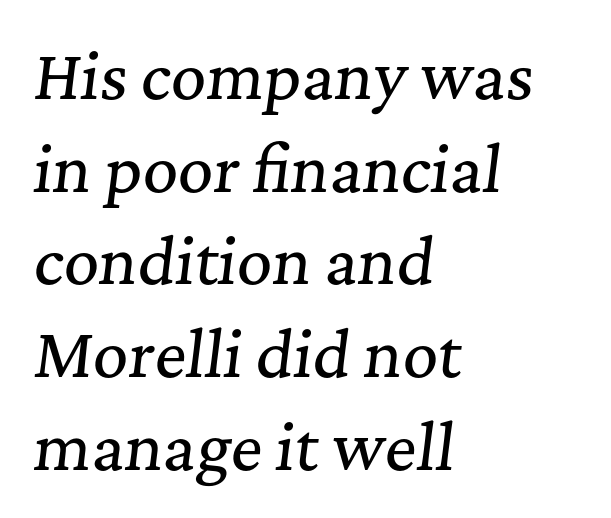
{"serif": "yes", "italic": "yes", "lean": "right", "slant_degrees": 7, "width": "normal", "stroke_contrast": "medium", "x_height": "medium", "monospaced": "no", "underline": "no", "align": "left", "line_spacing": "normal", "line_spacing_ratio": 1.52, "letter_spacing": "normal", "letter_spacing_em": 0.0, "glyph_px": 61}
